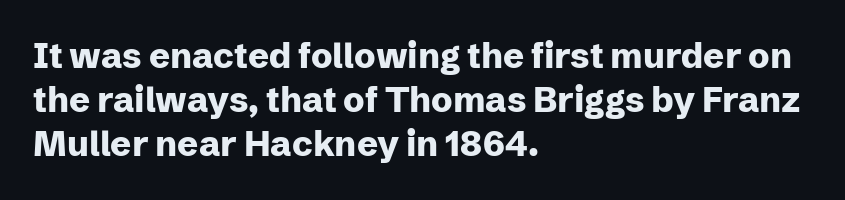
{"serif": "no", "italic": "no", "bold": "yes", "weight": "heavy", "width": "normal", "stroke_contrast": "low", "x_height": "medium", "monospaced": "no", "underline": "no", "align": "left", "line_spacing": "normal", "line_spacing_ratio": 1.26, "letter_spacing": "normal", "letter_spacing_em": 0.0, "glyph_px": 35}
